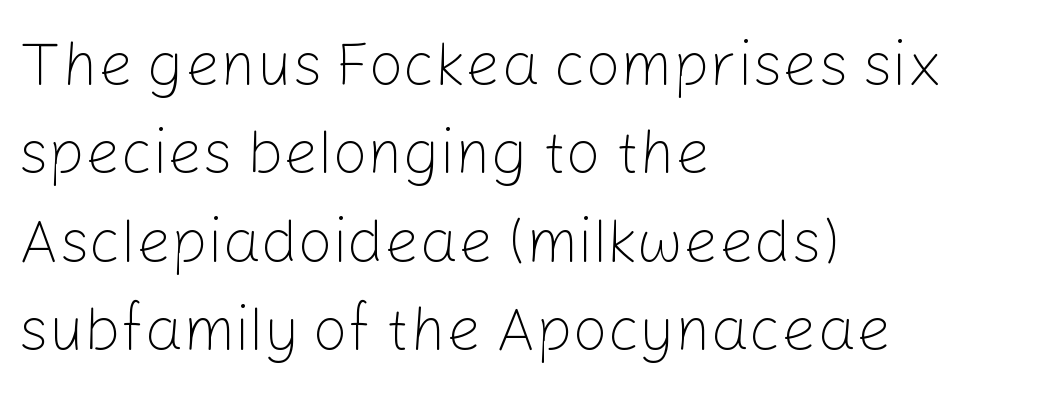
{"serif": "no", "italic": "no", "bold": "no", "weight": "light", "width": "normal", "stroke_contrast": "low", "x_height": "medium", "monospaced": "no", "underline": "no", "align": "left", "line_spacing": "normal", "line_spacing_ratio": 1.45, "letter_spacing": "normal", "letter_spacing_em": 0.0, "glyph_px": 61}
